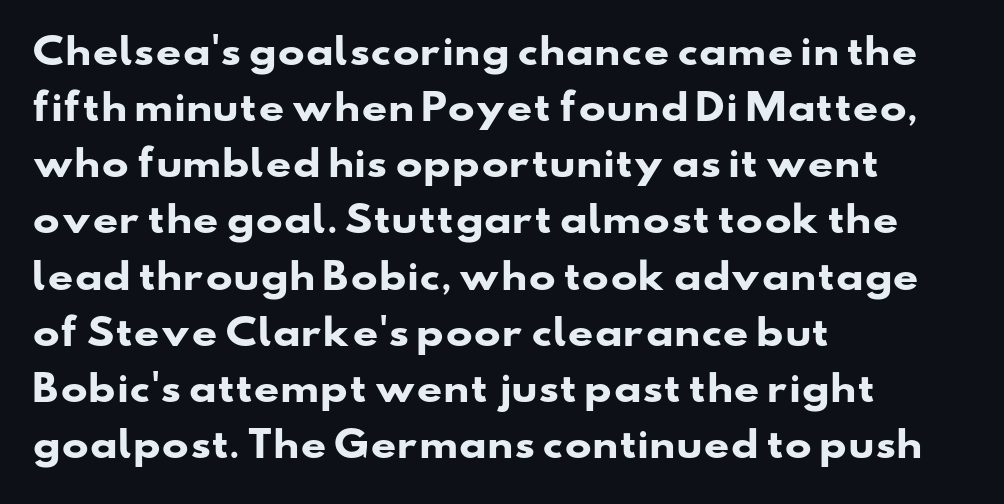
Q: Is the text bold? A: Yes.
Q: Is the typeface a serif or a sans-serif typeface? A: Sans-serif.
Q: Is the text underlined? A: No.
Q: How is the paragraph aligned? A: Left-aligned.
Q: Is the spacing between letters normal or unusually wide? A: Normal.
Q: Is the spacing between lines tight, normal or loose? A: Normal.
Q: Width (condensed, normal, or wide)? A: Wide.
Q: Stroke contrast? A: Low.
Q: x-height? A: Small.
Q: Monospaced? A: No.
